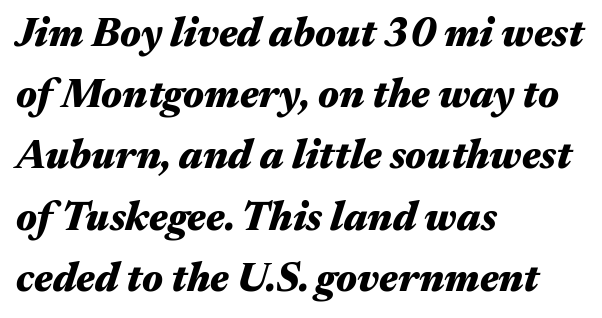
{"italic": "yes", "lean": "right", "slant_degrees": 17, "bold": "yes", "weight": "heavy", "width": "wide", "stroke_contrast": "medium", "x_height": "medium", "monospaced": "no", "underline": "no", "align": "left", "line_spacing": "normal", "line_spacing_ratio": 1.53, "letter_spacing": "normal", "letter_spacing_em": 0.0, "glyph_px": 40}
